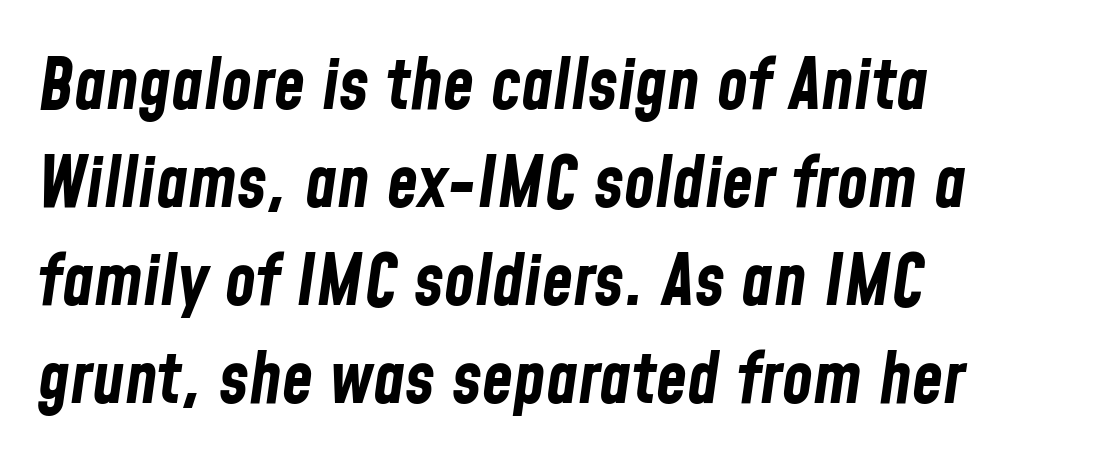
{"italic": "yes", "lean": "right", "slant_degrees": 8, "bold": "yes", "weight": "bold", "width": "condensed", "stroke_contrast": "low", "x_height": "medium", "monospaced": "no", "underline": "no", "align": "left", "line_spacing": "normal", "line_spacing_ratio": 1.38, "letter_spacing": "normal", "letter_spacing_em": 0.0, "glyph_px": 71}
